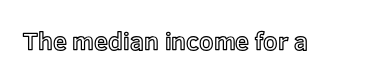
If you drew a line through each stem, it would be perfectly vertical. Characters follow at the spacing the type designer built in. The words here are not underlined.
